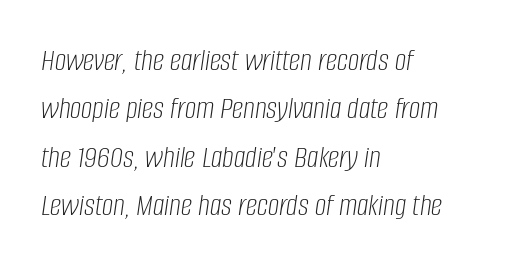
Q: Is the text bold? A: No.
Q: Is the text italic (slanted)? A: Yes, it leans right by about 8 degrees.
Q: Is the text underlined? A: No.
Q: How is the paragraph aligned? A: Left-aligned.
Q: Is the spacing between letters normal or unusually wide? A: Normal.
Q: Is the spacing between lines tight, normal or loose? A: Normal.
Q: Width (condensed, normal, or wide)? A: Condensed.
Q: Stroke contrast? A: Low.
Q: x-height? A: Large.
Q: Monospaced? A: No.
